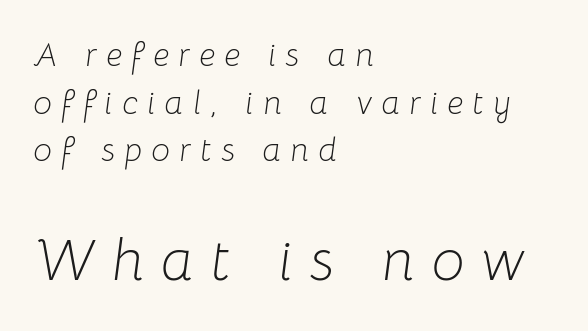
Q: Is the text bold? A: No.
Q: Is the text italic (slanted)? A: Yes, it leans right by about 8 degrees.
Q: Is the text underlined? A: No.
Q: How is the paragraph aligned? A: Left-aligned.
Q: Is the spacing between letters normal or unusually wide? A: Unusually wide.
Q: Is the spacing between lines tight, normal or loose? A: Normal.
Q: Which block of text is set in a larger size, the first (top) or the second (bottom)? A: The second (bottom) one.
Q: Width (condensed, normal, or wide)? A: Normal.
Q: Stroke contrast? A: Low.
Q: x-height? A: Medium.
Q: Monospaced? A: No.
